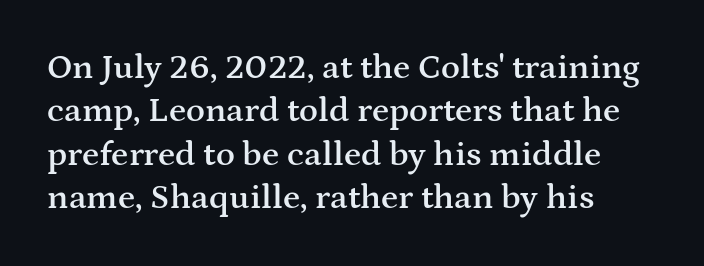
The image shows 35 px semibold, wide serif type, upright; set left-aligned, line spacing 1.24x, normal letter spacing, not underlined; medium stroke contrast and a medium x-height.
